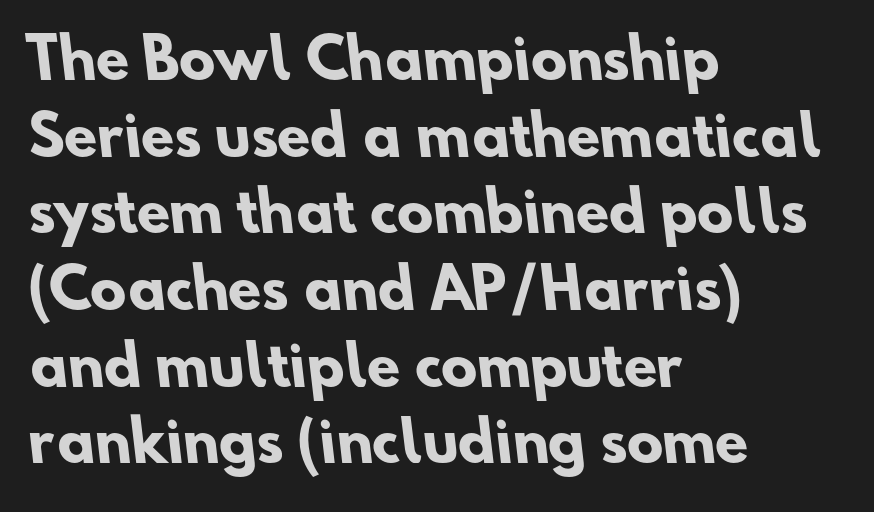
The image shows 54 px heavy sans-serif type; set left-aligned, normal line spacing (1.42x), normal letter spacing, not underlined; low stroke contrast and a small x-height.
